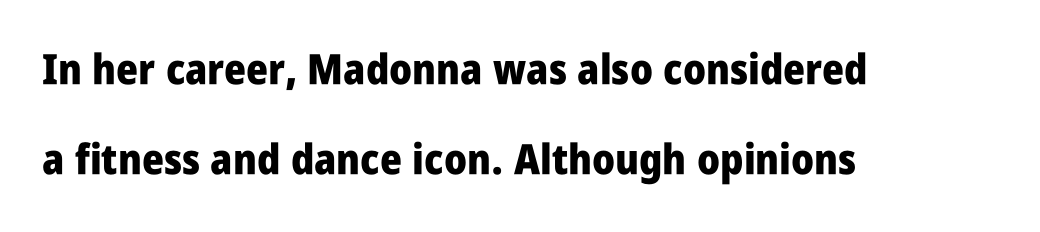
These lines were composed using upright roman letters. Horizontal bands of white between lines are thick stripes. Typographic density is high because the face is bold. The face used here is proportionally spaced, like ordinary book or web type. Unlike a traditional serif, this face leaves its strokes unadorned. In CSS terms this would be text-align: left.
